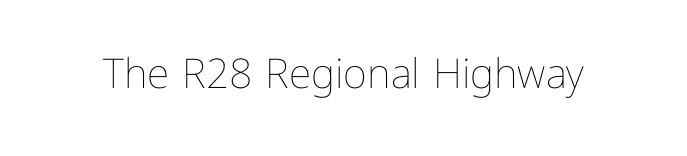
The image shows 41 px thin type, upright; set normal letter spacing, not underlined; low stroke contrast and a medium x-height.
